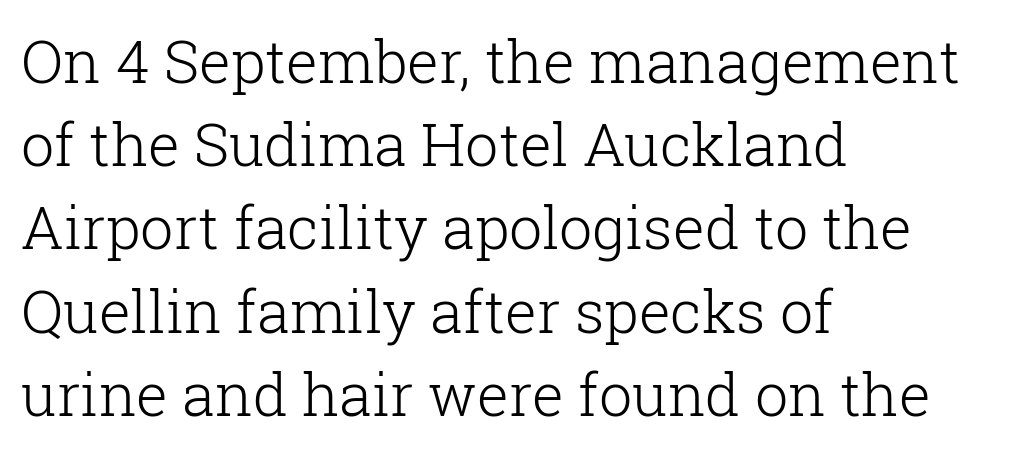
Nobody drew a line under any word here. This rendering leaves character spacing at its baseline value. Italic? Not at all — the glyphs are vertical. Every row of glyphs begins at an identical x-position on the left. Yep, those are serifs on the letters. These glyphs show unthickened strokes, regular width or finer.
